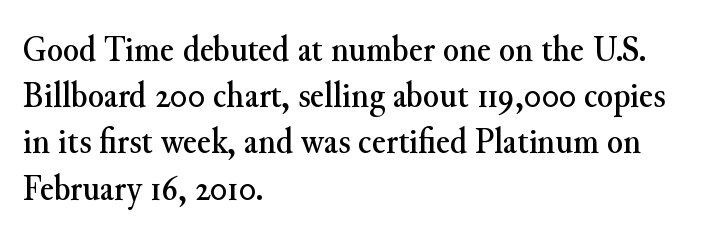
{"serif": "yes", "italic": "no", "width": "normal", "stroke_contrast": "medium", "x_height": "small", "monospaced": "no", "underline": "no", "align": "left", "line_spacing": "normal", "line_spacing_ratio": 1.25, "letter_spacing": "normal", "letter_spacing_em": 0.0, "glyph_px": 37}
